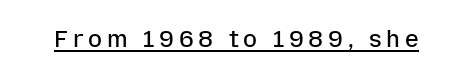
{"italic": "no", "bold": "semi", "underline": "yes", "letter_spacing": "wide", "letter_spacing_em": 0.21, "glyph_px": 23}
